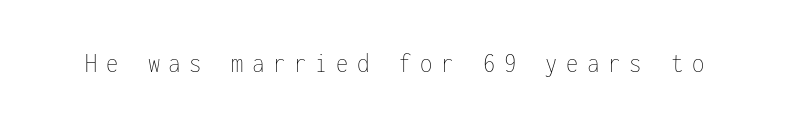
The image shows 28 px thin, condensed type, upright, monospaced; set unusually wide letter spacing (+0.31 em), not underlined; low stroke contrast and a medium x-height.
